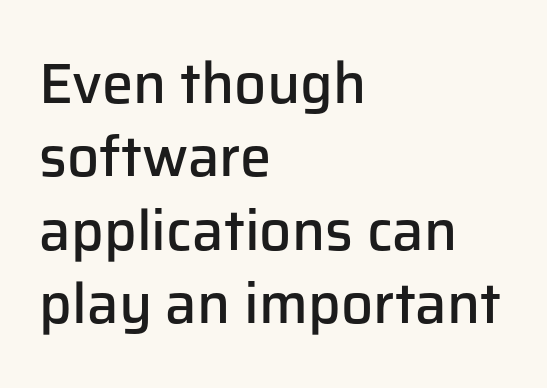
{"serif": "no", "italic": "no", "bold": "semi", "weight": "semibold", "width": "normal", "stroke_contrast": "low", "x_height": "medium", "monospaced": "no", "underline": "no", "align": "left", "line_spacing": "normal", "line_spacing_ratio": 1.31, "letter_spacing": "normal", "letter_spacing_em": 0.0, "glyph_px": 56}
